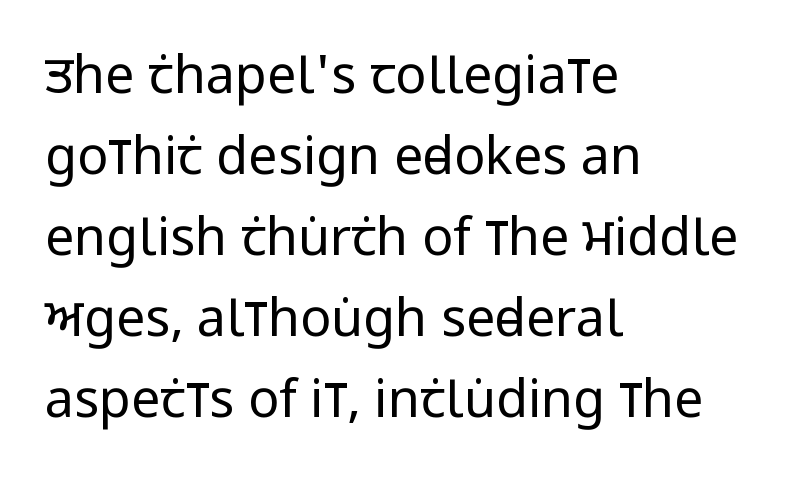
Q: Is the text bold? A: No.
Q: Is the text italic (slanted)? A: No, it is upright.
Q: Is the typeface a serif or a sans-serif typeface? A: Sans-serif.
Q: Is the text underlined? A: No.
Q: How is the paragraph aligned? A: Left-aligned.
Q: Is the spacing between letters normal or unusually wide? A: Normal.
Q: Is the spacing between lines tight, normal or loose? A: Normal.
Q: Width (condensed, normal, or wide)? A: Condensed.
Q: Stroke contrast? A: Low.
Q: x-height? A: Large.
Q: Monospaced? A: No.
